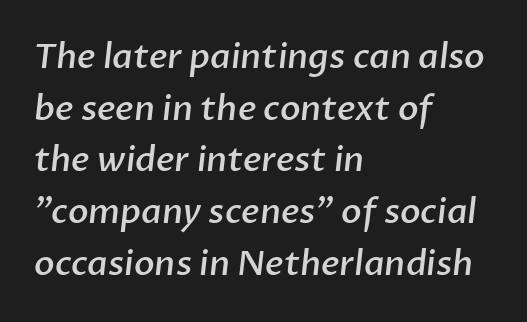
Regular leading. The setting favours the left margin, as ordinary paragraphs usually do. As a designer I'd log this as weight 600, semibold. Font category for this specimen: sans-serif.
